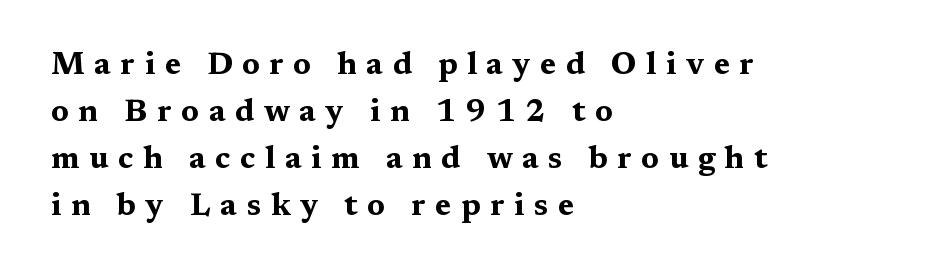
The image shows 31 px bold, wide serif type, upright; set left-aligned, normal line spacing (1.52x), unusually wide letter spacing (+0.31 em), not underlined; medium stroke contrast and a medium x-height.
